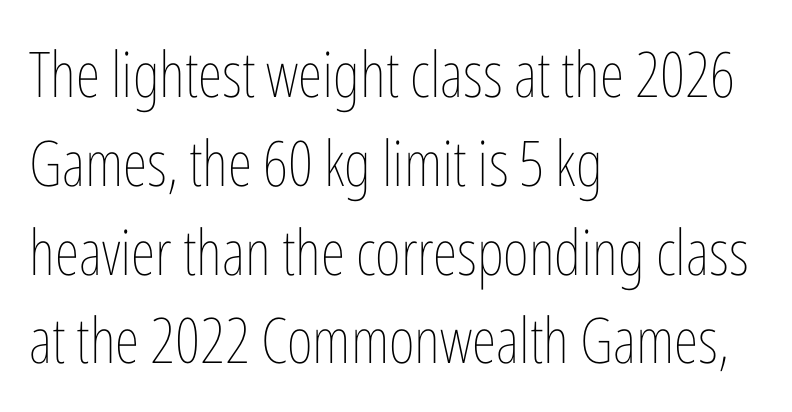
The image shows 63 px thin, condensed type, upright; set left-aligned, normal line spacing (1.41x), normal letter spacing, not underlined; low stroke contrast and a medium x-height.
